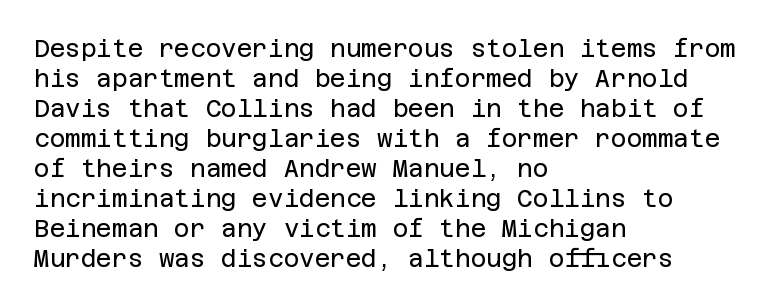
Honestly, there is no underline to notice here at all. The font's upright variant was chosen for this text. Horizontally, the lines are justified to the leading edge only. Bold? No — there's no thickening of the strokes.
